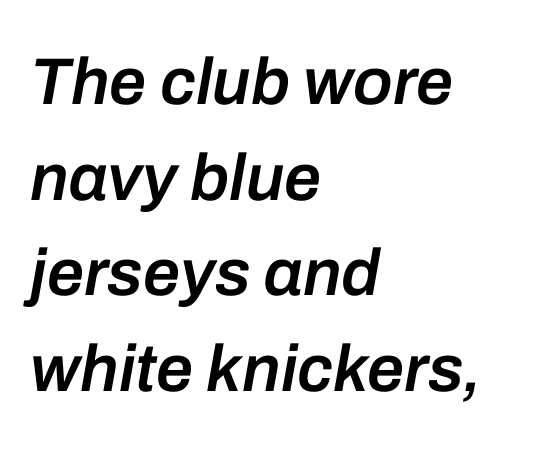
The text block is weighted toward the left margin, trailing off unevenly rightward. The rendering uses natural spacing where letterforms have individual widths. Reading down the column, the eye jumps a familiar distance to each next line. The typography opts for an oblique posture over an upright one. Type without underlining. You could call the tracking neutral — neither tight nor loose.
